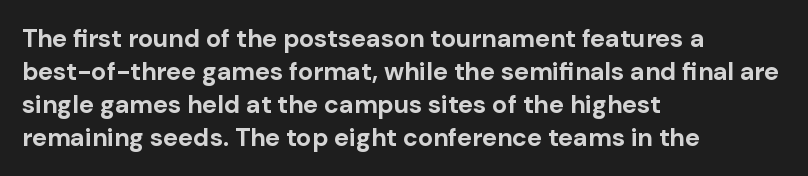
{"italic": "no", "bold": "yes", "underline": "no", "align": "left", "line_spacing": "normal", "line_spacing_ratio": 1.32, "letter_spacing": "normal", "letter_spacing_em": 0.0, "glyph_px": 25}
